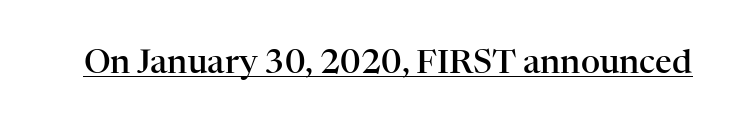
The image shows 33 px semibold serif type, upright; set normal letter spacing, underlined; high stroke contrast and a medium x-height.
